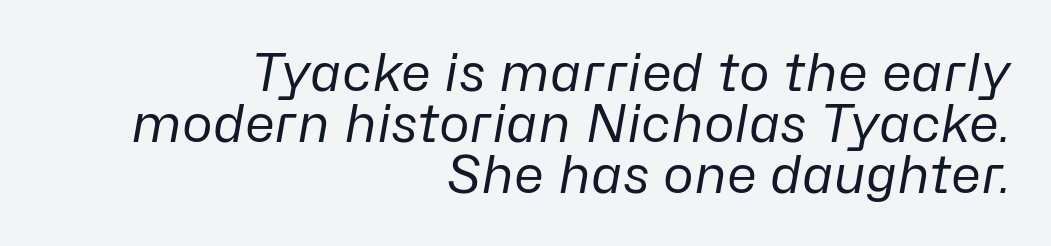
{"italic": "yes", "lean": "right", "slant_degrees": 10, "bold": "no", "weight": "regular", "width": "normal", "stroke_contrast": "low", "x_height": "medium", "monospaced": "no", "underline": "no", "align": "right", "line_spacing": "tight", "line_spacing_ratio": 0.98, "letter_spacing": "normal", "letter_spacing_em": 0.0, "glyph_px": 52}
